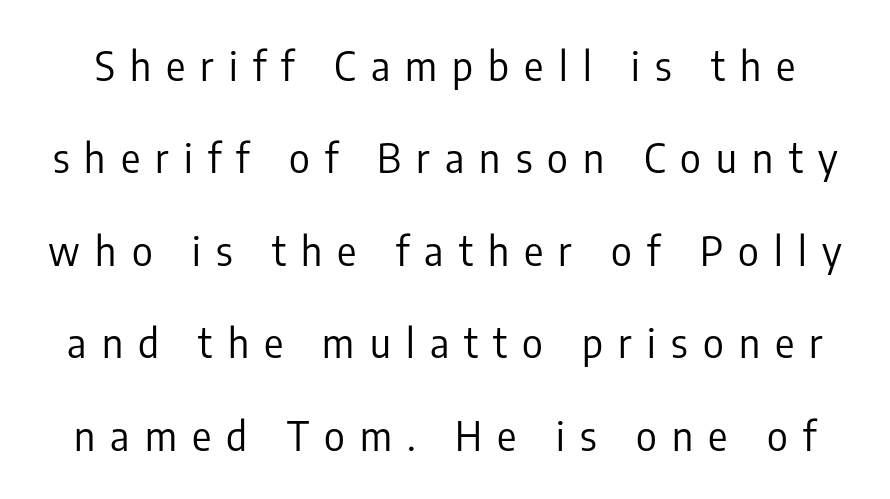
Q: Is the text bold? A: No.
Q: Is the text italic (slanted)? A: No, it is upright.
Q: Is the typeface a serif or a sans-serif typeface? A: Sans-serif.
Q: Is the text underlined? A: No.
Q: Is the spacing between letters normal or unusually wide? A: Unusually wide.
Q: Is the spacing between lines tight, normal or loose? A: Loose.
Q: Width (condensed, normal, or wide)? A: Condensed.
Q: Stroke contrast? A: Low.
Q: x-height? A: Medium.
Q: Monospaced? A: No.
